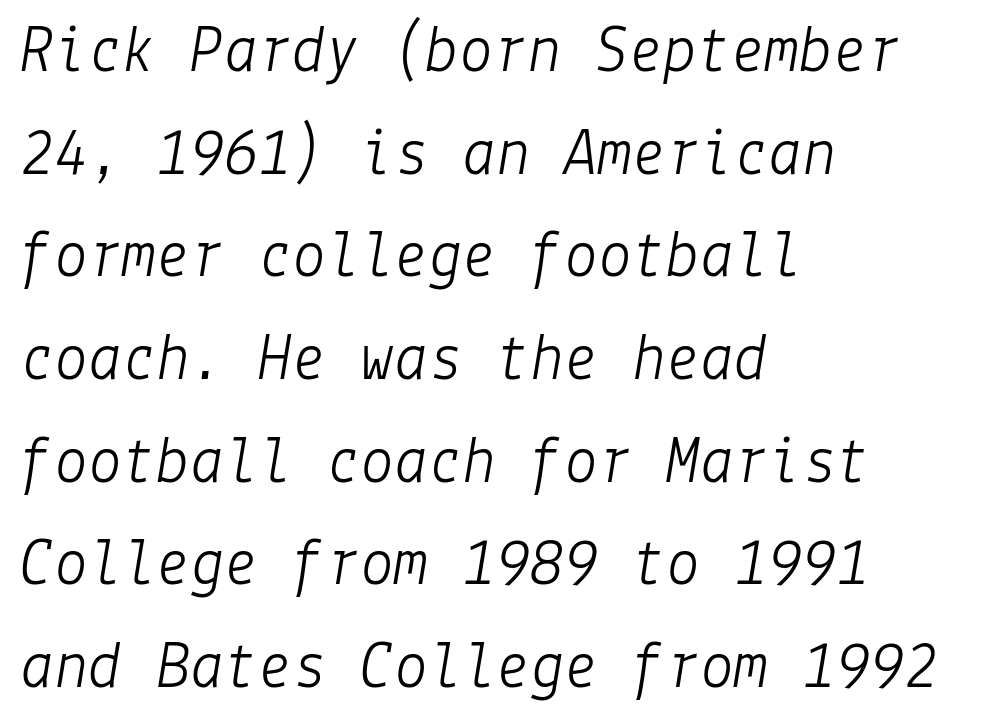
{"italic": "yes", "lean": "right", "slant_degrees": 9, "bold": "no", "weight": "light", "width": "normal", "stroke_contrast": "low", "x_height": "medium", "underline": "no", "align": "left", "line_spacing": "normal", "line_spacing_ratio": 1.51, "letter_spacing": "normal", "letter_spacing_em": 0.0, "glyph_px": 68}
